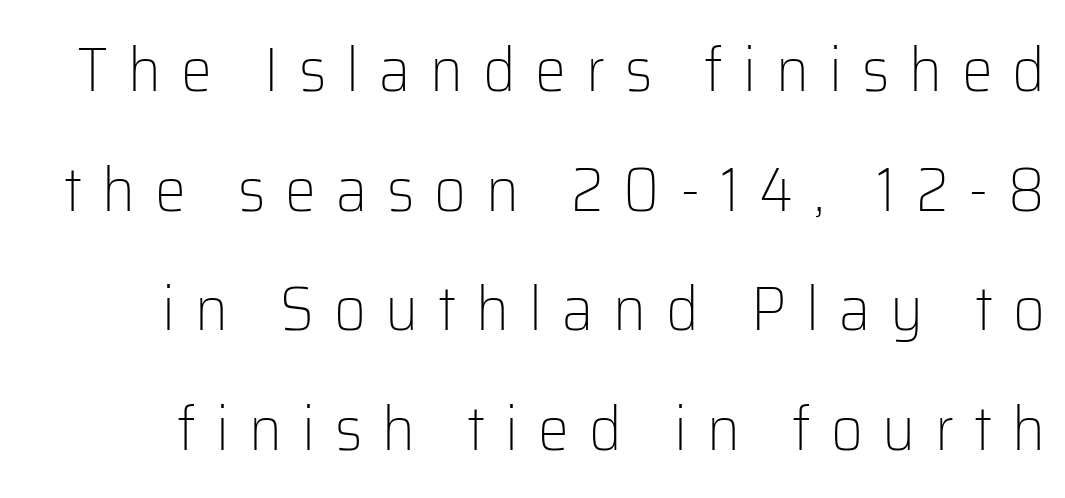
The image shows 62 px light sans-serif type, upright; set loose line spacing (1.93x), unusually wide letter spacing (+0.32 em), not underlined; low stroke contrast and a medium x-height.
